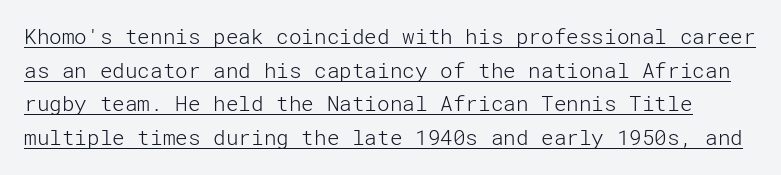
{"italic": "no", "bold": "no", "underline": "yes", "line_spacing": "normal", "line_spacing_ratio": 1.6, "letter_spacing": "normal", "letter_spacing_em": 0.0, "glyph_px": 21}
